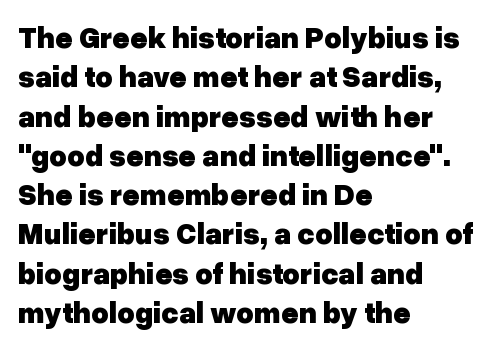
Between one letter and the next there's only the usual sliver of space. The lines sit at an ordinary, default distance from one another. Is the block centered? No — it sits flush against the left margin. Tall strokes in this sample are plumb rather than angled. The strip under each line holds only bare page. This sample has the flowing, uneven cadence of proportional lettering.
